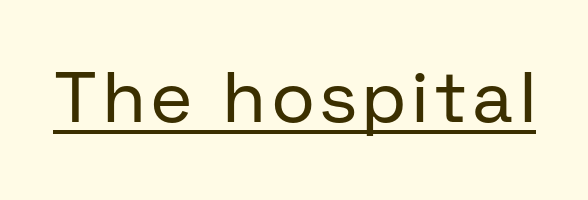
{"serif": "no", "italic": "no", "bold": "no", "weight": "regular", "width": "normal", "stroke_contrast": "low", "x_height": "medium", "monospaced": "no", "underline": "yes", "glyph_px": 71}
